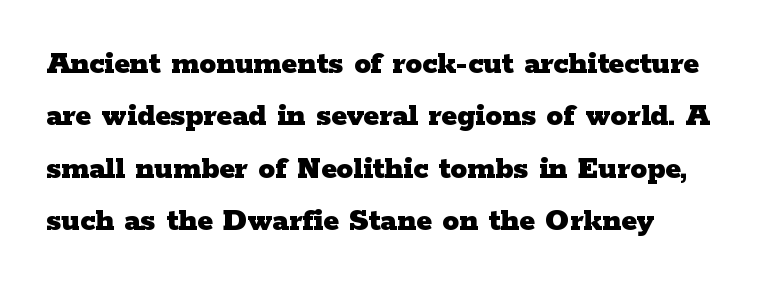
If you drew a line through each stem, it would be perfectly vertical. On the weight axis this lands at bold, roughly 700. Baseline-to-baseline distance is the conventional proportion of letter height. The passage shown has conventional tracking throughout. This sample has the flowing, uneven cadence of proportional lettering. Lines of text with bare space underneath.
